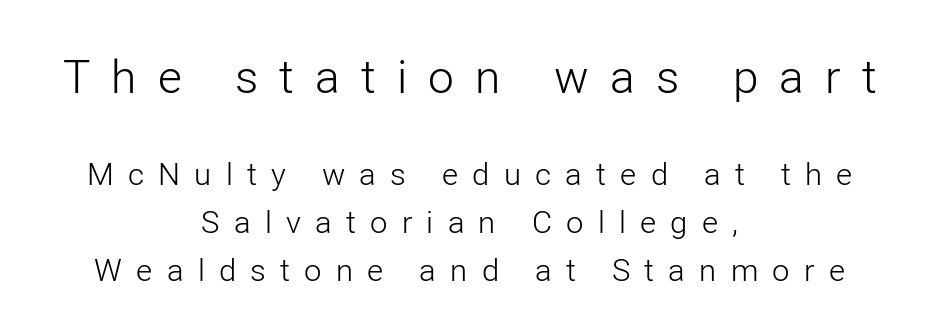
Q: Is the text bold? A: No.
Q: Is the text italic (slanted)? A: No, it is upright.
Q: Is the typeface a serif or a sans-serif typeface? A: Sans-serif.
Q: Is the text underlined? A: No.
Q: How is the paragraph aligned? A: Centered.
Q: Is the spacing between letters normal or unusually wide? A: Unusually wide.
Q: Is the spacing between lines tight, normal or loose? A: Normal.
Q: Which block of text is set in a larger size, the first (top) or the second (bottom)? A: The first (top) one.
Q: Width (condensed, normal, or wide)? A: Normal.
Q: Stroke contrast? A: Low.
Q: x-height? A: Medium.
Q: Monospaced? A: No.
